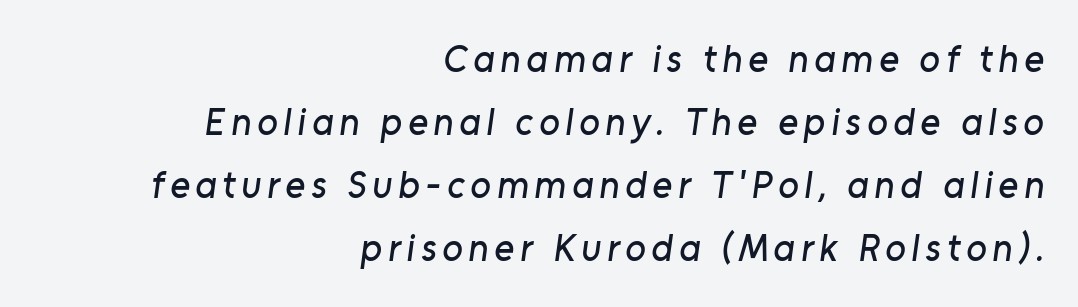
The image shows 38 px sans-serif type; set right-aligned, normal line spacing (1.66x), not underlined; low stroke contrast and a medium x-height.
